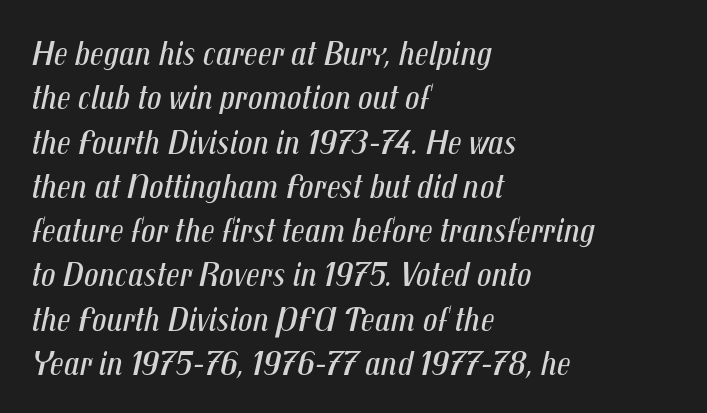
Q: Is the text bold? A: No.
Q: Is the text italic (slanted)? A: Yes, it leans right by about 12 degrees.
Q: Is the text underlined? A: No.
Q: How is the paragraph aligned? A: Left-aligned.
Q: Is the spacing between letters normal or unusually wide? A: Normal.
Q: Width (condensed, normal, or wide)? A: Condensed.
Q: Stroke contrast? A: Medium.
Q: x-height? A: Medium.
Q: Monospaced? A: No.
